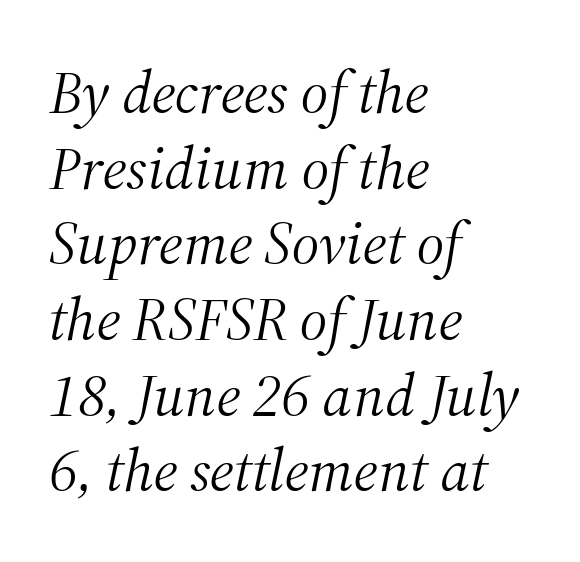
Q: Is the text bold? A: No.
Q: Is the text italic (slanted)? A: Yes, it leans right by about 12 degrees.
Q: Is the typeface a serif or a sans-serif typeface? A: Serif.
Q: Is the text underlined? A: No.
Q: How is the paragraph aligned? A: Left-aligned.
Q: Is the spacing between letters normal or unusually wide? A: Normal.
Q: Width (condensed, normal, or wide)? A: Normal.
Q: Stroke contrast? A: Medium.
Q: x-height? A: Medium.
Q: Monospaced? A: No.
